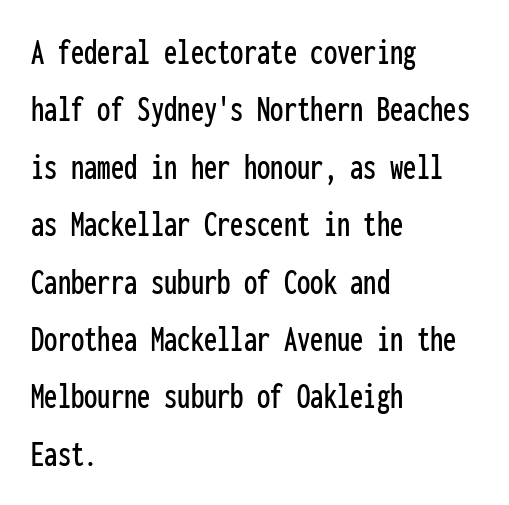
{"serif": "no", "italic": "no", "width": "condensed", "stroke_contrast": "low", "x_height": "medium", "monospaced": "yes", "underline": "no", "align": "left", "line_spacing": "normal", "line_spacing_ratio": 1.51, "letter_spacing": "normal", "letter_spacing_em": 0.0, "glyph_px": 38}
